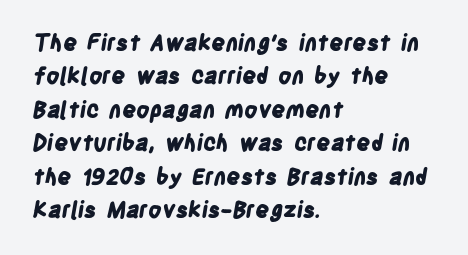
{"bold": "yes", "underline": "no", "align": "left", "line_spacing": "normal", "line_spacing_ratio": 1.52, "letter_spacing": "normal", "letter_spacing_em": 0.0, "glyph_px": 22}
